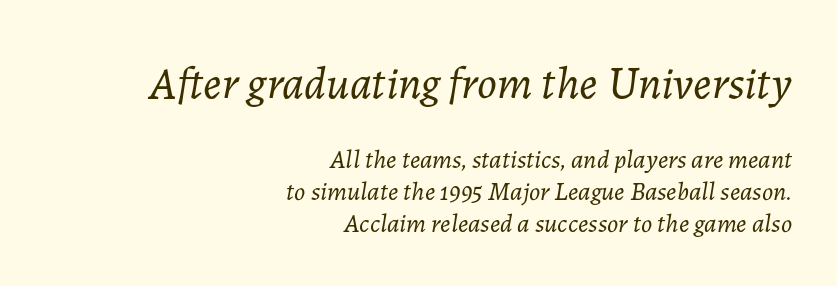
{"italic": "yes", "lean": "right", "slant_degrees": 7, "bold": "no", "weight": "light", "width": "normal", "stroke_contrast": "low", "x_height": "medium", "monospaced": "no", "underline": "no", "align": "right", "line_spacing_ratio": 1.23, "letter_spacing": "normal", "letter_spacing_em": 0.0, "larger_block": "first", "size_ratio": 1.77, "glyph_px": 46}
